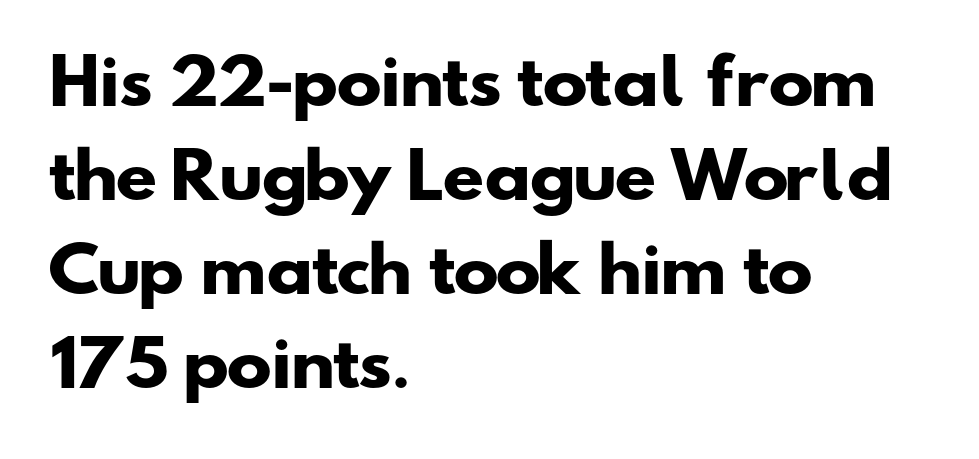
The image shows 61 px heavy, wide sans-serif type; set left-aligned, normal line spacing (1.54x), normal letter spacing, not underlined; low stroke contrast and a small x-height.
